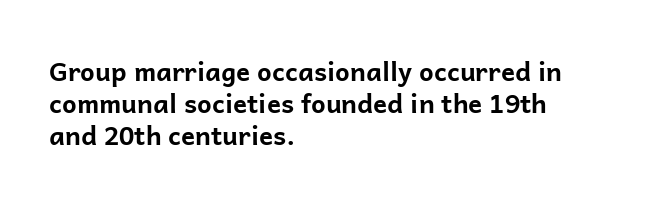
Q: Is the text bold? A: Yes.
Q: Is the text italic (slanted)? A: No, it is upright.
Q: Is the text underlined? A: No.
Q: How is the paragraph aligned? A: Left-aligned.
Q: Is the spacing between letters normal or unusually wide? A: Normal.
